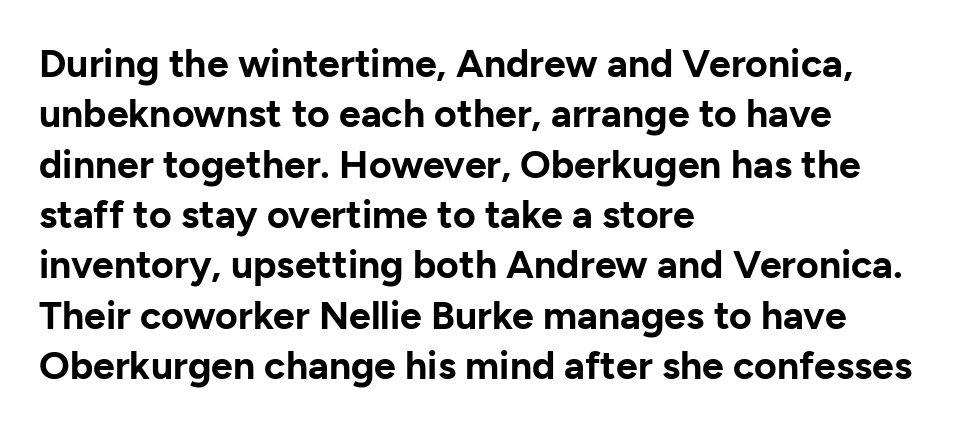
The words here are not underlined. In terms of leading, this rendering sits right in the middle. Nope, no serifs anywhere on these letters. The line texture is even and compact thanks to regular tracking. Typesetter's note: full bold, strokes at maximum text heaviness.
